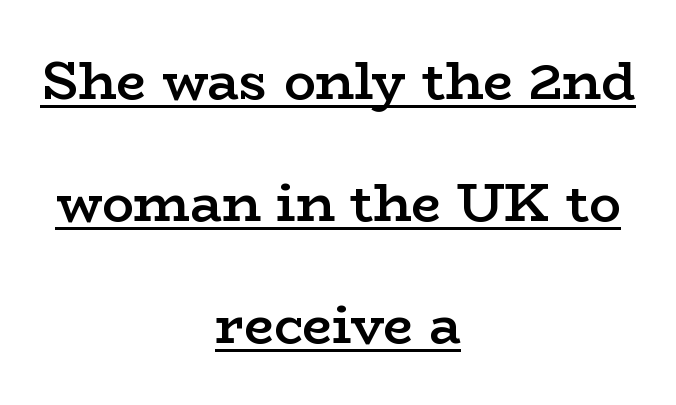
The image shows 53 px semibold, wide serif type, upright; set centered, loose line spacing (2.3x), normal letter spacing, underlined; low stroke contrast and a medium x-height.
